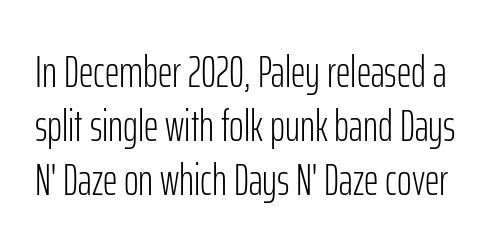
The image shows 45 px light, condensed sans-serif type, upright; set line spacing 1.2x, normal letter spacing, not underlined; low stroke contrast and a medium x-height.
